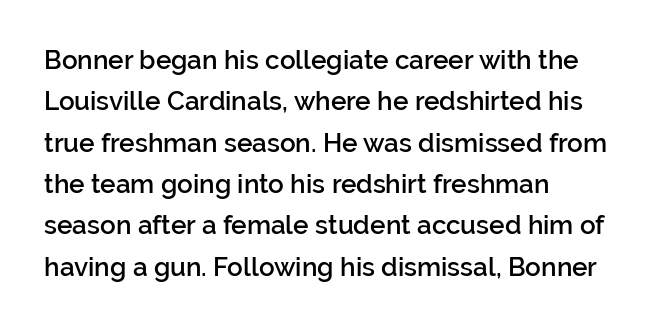
{"italic": "no", "bold": "semi", "underline": "no", "align": "left", "line_spacing": "normal", "line_spacing_ratio": 1.59, "letter_spacing": "normal", "letter_spacing_em": 0.0, "glyph_px": 26}
